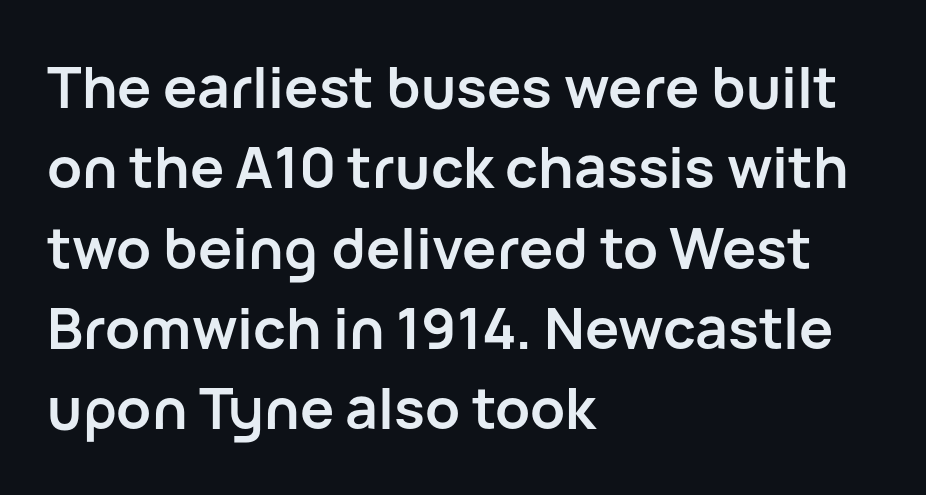
{"serif": "no", "italic": "no", "bold": "yes", "weight": "semibold", "width": "normal", "stroke_contrast": "low", "x_height": "medium", "monospaced": "no", "underline": "no", "align": "left", "line_spacing": "normal", "line_spacing_ratio": 1.41, "letter_spacing": "normal", "letter_spacing_em": 0.0, "glyph_px": 57}
